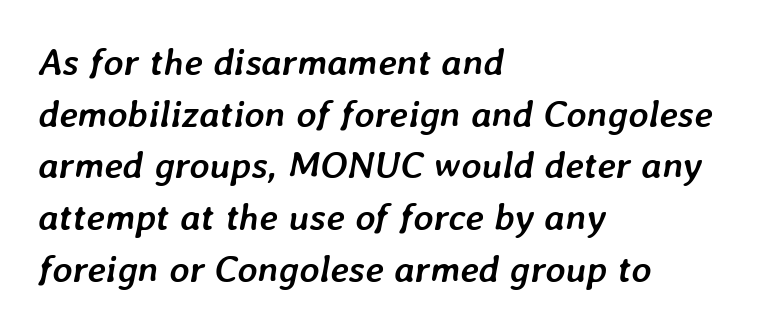
Q: Is the text bold? A: Yes.
Q: Is the text italic (slanted)? A: Yes, it leans right by about 7 degrees.
Q: Is the text underlined? A: No.
Q: How is the paragraph aligned? A: Left-aligned.
Q: Is the spacing between letters normal or unusually wide? A: Normal.
Q: Is the spacing between lines tight, normal or loose? A: Normal.
Q: Width (condensed, normal, or wide)? A: Normal.
Q: Stroke contrast? A: Low.
Q: x-height? A: Medium.
Q: Monospaced? A: No.
